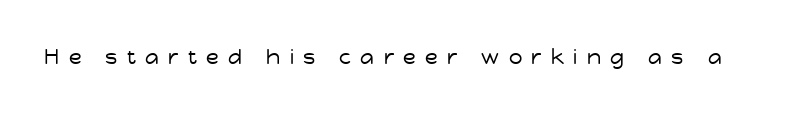
In terms of posture, this sample is upright. Vertical stems look standard width or narrower in stroke. Unmarked baselines from the first word to the last. The rendering inserts visible extra space after every character.
